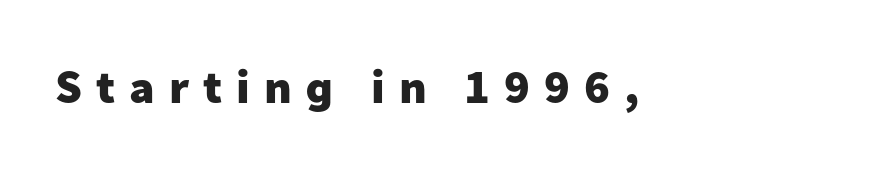
The image shows 48 px heavy sans-serif type, upright; set unusually wide letter spacing (+0.29 em), not underlined; low stroke contrast and a medium x-height.
